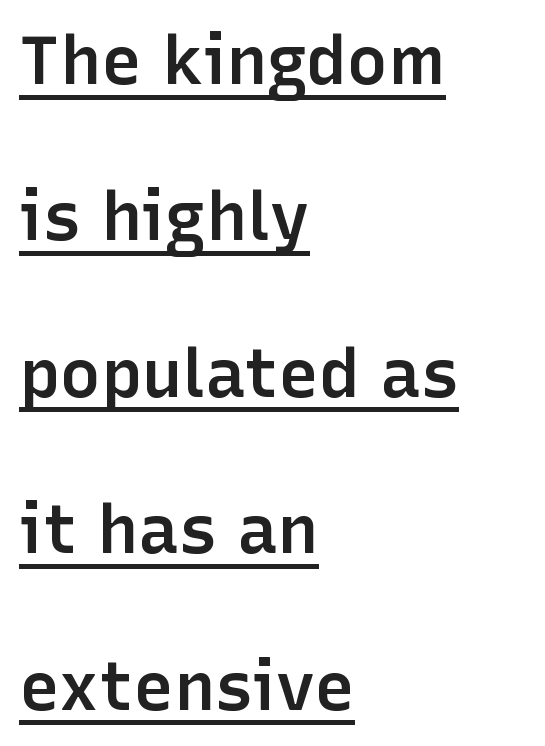
Notice the strokes are somewhat thickened but not fully heavy: this is a semibold. Each letter keeps its own natural width here, so spacing adapts to shape. The passage shown has conventional tracking throughout. If you drew a ruler down the left edge, every line would touch it. Is there any slant? The stems are plumb.
